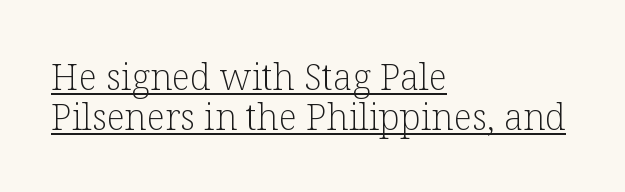
The typesetter has applied underlining to the passage shown. The line-height multiplier appears low, near solid setting. A serif font was chosen for this passage. Nothing heavy about these letters — not bold at all. These lines stack with their left ends in a neat column. The letterforms sit shoulder to shoulder at normal distance.
